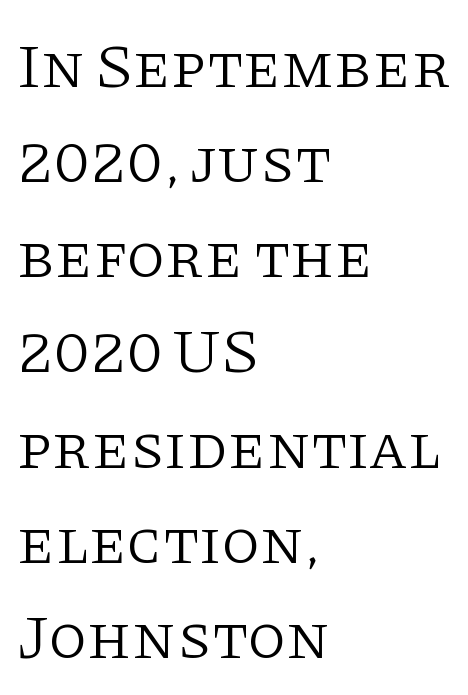
The characters display serif detailing at their extremities. These lines sit exactly where default settings would place them. The space beneath each line is pristine and unruled. The typesetting does not lean heavy: it is not bold.
